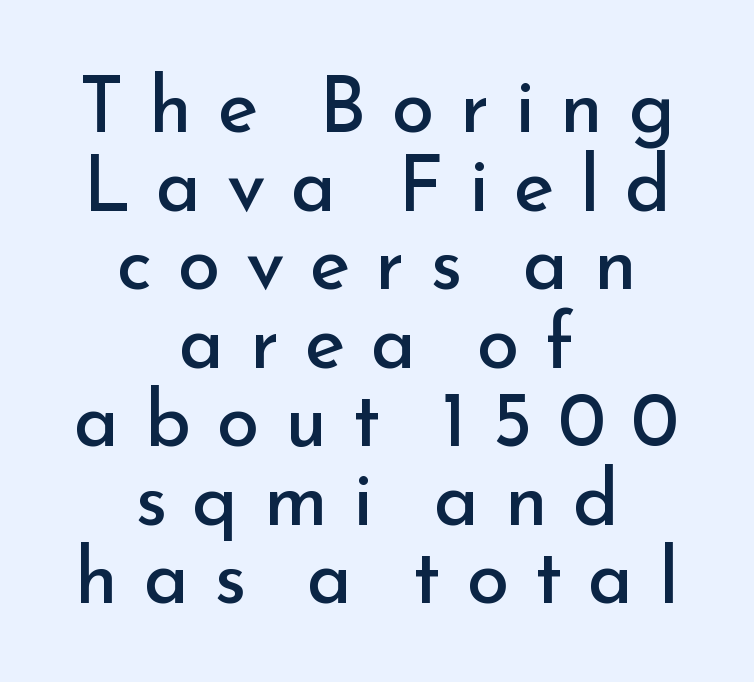
Q: Is the text bold? A: No.
Q: Is the text italic (slanted)? A: No, it is upright.
Q: Is the typeface a serif or a sans-serif typeface? A: Sans-serif.
Q: Is the text underlined? A: No.
Q: How is the paragraph aligned? A: Centered.
Q: Is the spacing between letters normal or unusually wide? A: Unusually wide.
Q: Is the spacing between lines tight, normal or loose? A: Tight.
Q: Width (condensed, normal, or wide)? A: Normal.
Q: Stroke contrast? A: Low.
Q: x-height? A: Small.
Q: Monospaced? A: No.
